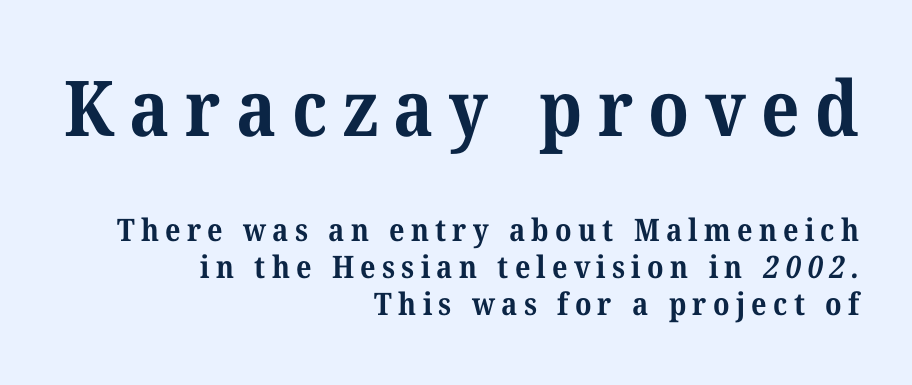
{"serif": "yes", "bold": "yes", "weight": "bold", "width": "normal", "stroke_contrast": "medium", "x_height": "medium", "monospaced": "no", "underline": "no", "align": "right", "line_spacing_ratio": 1.2, "letter_spacing": "wide", "letter_spacing_em": 0.2, "larger_block": "first", "size_ratio": 2.48, "glyph_px": 77}
